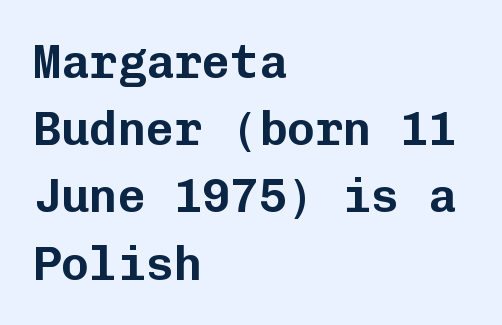
Nope, no serifs anywhere on these letters. Layout note: lines flush left. The face used here is monospaced, like something from a code editor. In terms of leading, this rendering sits right in the middle.
